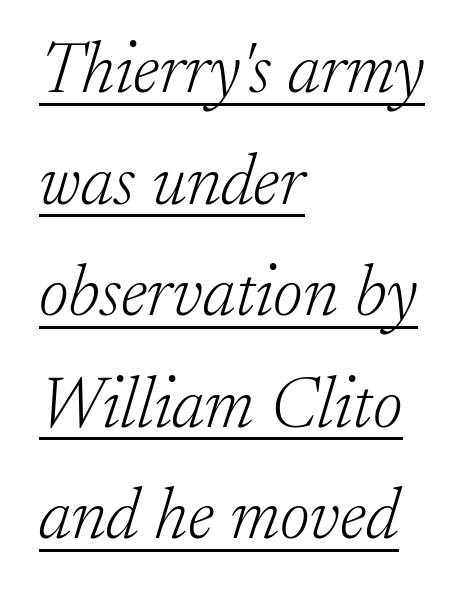
{"serif": "yes", "italic": "yes", "lean": "right", "slant_degrees": 17, "bold": "no", "weight": "light", "width": "normal", "stroke_contrast": "low", "x_height": "small", "monospaced": "no", "underline": "yes", "align": "left", "line_spacing": "normal", "line_spacing_ratio": 1.55, "letter_spacing": "normal", "letter_spacing_em": 0.0, "glyph_px": 72}
